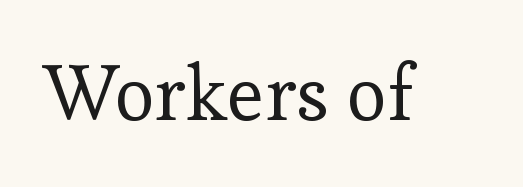
Q: Is the text bold? A: No.
Q: Is the text italic (slanted)? A: No, it is upright.
Q: Is the typeface a serif or a sans-serif typeface? A: Serif.
Q: Is the text underlined? A: No.
Q: Is the spacing between letters normal or unusually wide? A: Normal.
Q: Width (condensed, normal, or wide)? A: Normal.
Q: Stroke contrast? A: Low.
Q: x-height? A: Medium.
Q: Monospaced? A: No.
